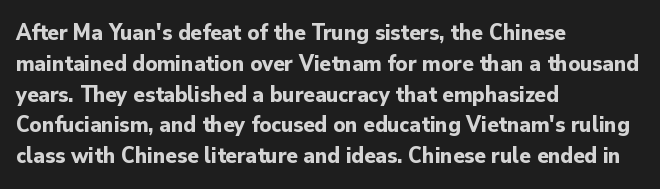
The image shows 23 px bold type, upright; set left-aligned, normal line spacing (1.34x), normal letter spacing, not underlined.
